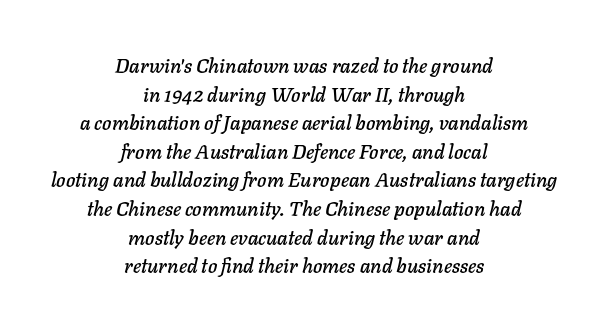
The image shows 20 px text type, italic (leaning right); set centered, normal line spacing (1.43x), normal letter spacing, not underlined.
